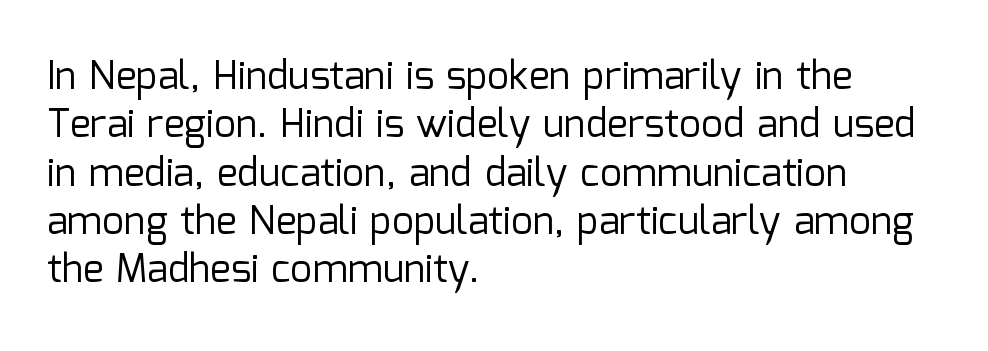
The image shows 39 px regular-weight sans-serif type, upright; set left-aligned, line spacing 1.24x, normal letter spacing, not underlined; low stroke contrast and a medium x-height.
